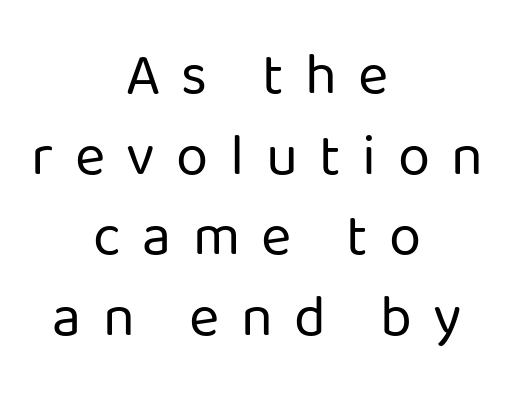
The face used here is proportionally spaced, like ordinary book or web type. Someone cranked the tracking dial way up on this one. Letters have the restrained weight of plain body copy at most. The zone under the glyphs is completely vacant. Each letter's strokes conclude bluntly, with no projecting serifs. Italic? Not at all — the glyphs are vertical.
